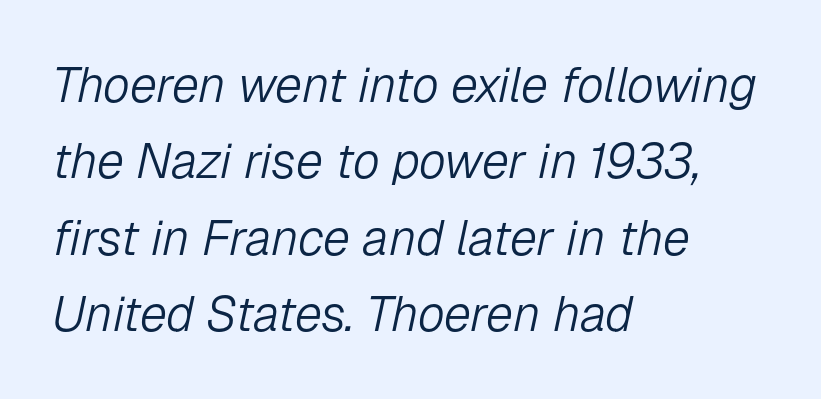
{"italic": "yes", "lean": "right", "slant_degrees": 12, "bold": "no", "weight": "light", "width": "normal", "stroke_contrast": "low", "x_height": "medium", "monospaced": "no", "underline": "no", "align": "left", "line_spacing": "normal", "line_spacing_ratio": 1.56, "letter_spacing": "normal", "letter_spacing_em": 0.0, "glyph_px": 49}
